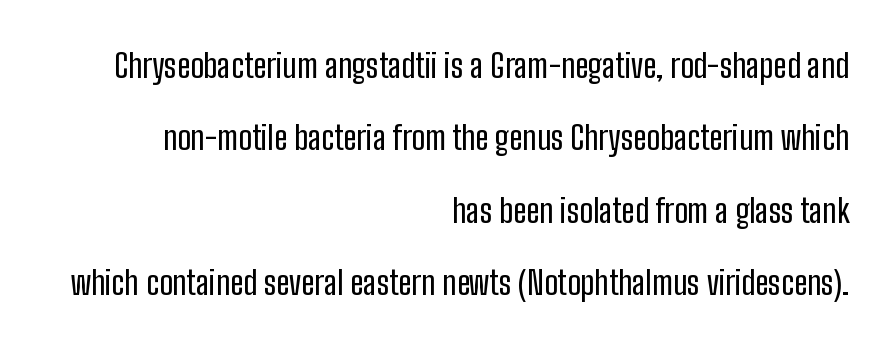
The image shows 33 px condensed sans-serif type, upright; set right-aligned, loose line spacing (2.19x), normal letter spacing, not underlined; low stroke contrast and a medium x-height.
